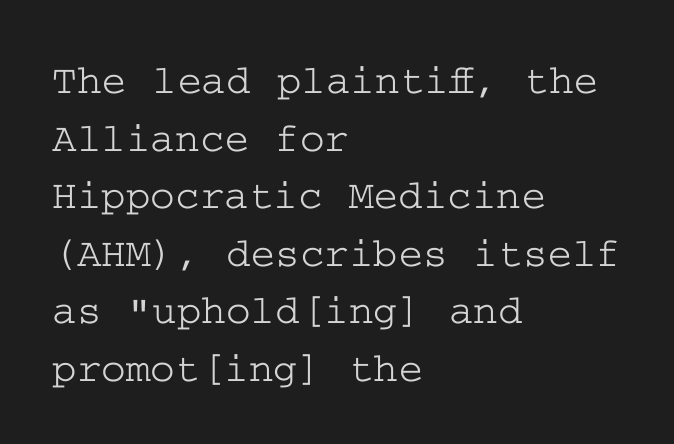
Does the type have serifs? Yes, each stem ends in a small foot. All the whitespace from short lines collects on the right. The lettering holds an erect, upright posture throughout. Between one letter and the next there's only the usual sliver of space. A bare baseline throughout the passage. Students, observe: this is what conventionally led text looks like.
